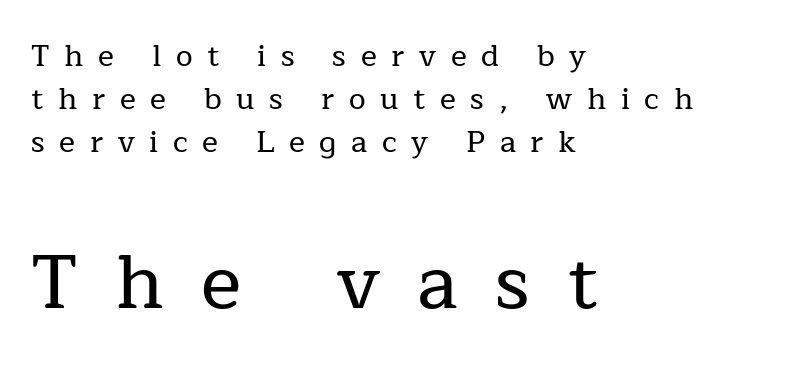
Does the leading feel generous? No, just average. Where is the straight margin? On the left. Character widths vary here, with narrow letters taking less room than wide ones. Is the lower block the larger one? Yes — the lower block carries the bigger type.
